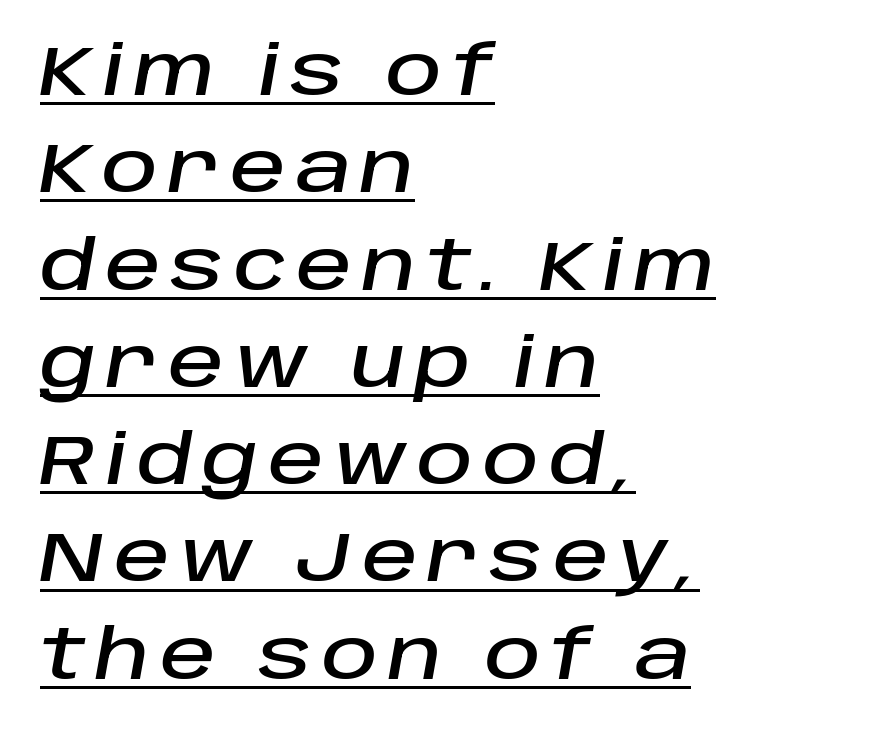
The image shows 69 px text type, italic (leaning right); set left-aligned, normal line spacing (1.41x), underlined; low stroke contrast and a large x-height.
